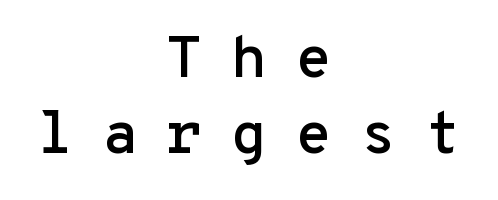
{"serif": "no", "italic": "no", "width": "normal", "stroke_contrast": "low", "x_height": "medium", "monospaced": "yes", "underline": "no", "align": "center", "line_spacing": "normal", "line_spacing_ratio": 1.28, "letter_spacing": "wide", "letter_spacing_em": 0.48, "glyph_px": 59}
